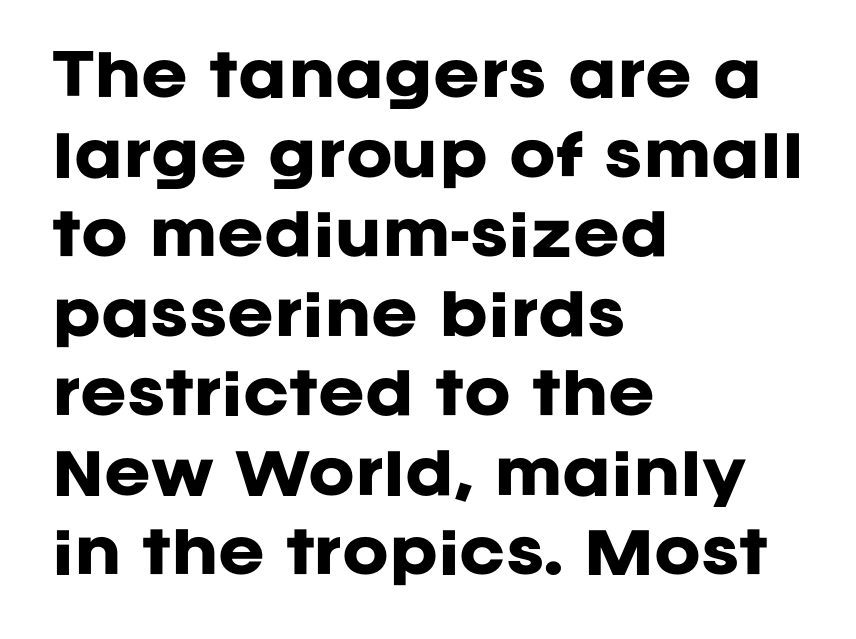
Q: Is the text bold? A: Yes.
Q: Is the text italic (slanted)? A: No, it is upright.
Q: Is the typeface a serif or a sans-serif typeface? A: Sans-serif.
Q: Is the text underlined? A: No.
Q: How is the paragraph aligned? A: Left-aligned.
Q: Is the spacing between letters normal or unusually wide? A: Normal.
Q: Is the spacing between lines tight, normal or loose? A: Normal.
Q: Width (condensed, normal, or wide)? A: Normal.
Q: Stroke contrast? A: Low.
Q: x-height? A: Large.
Q: Monospaced? A: No.
